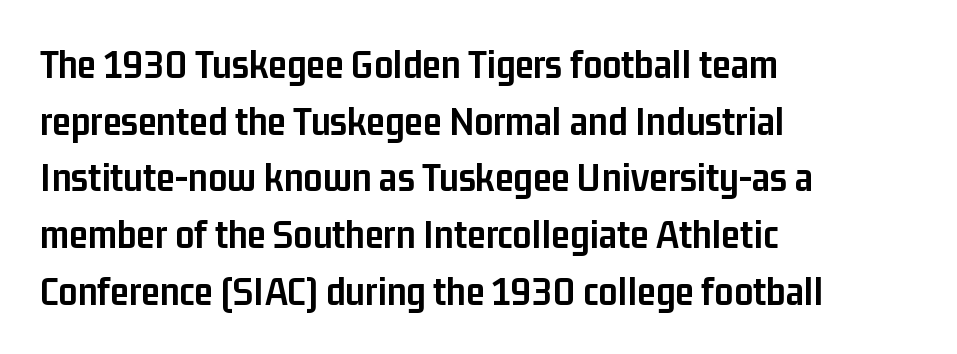
Q: Is the text bold? A: Yes.
Q: Is the text italic (slanted)? A: No, it is upright.
Q: Is the typeface a serif or a sans-serif typeface? A: Sans-serif.
Q: Is the text underlined? A: No.
Q: How is the paragraph aligned? A: Left-aligned.
Q: Is the spacing between letters normal or unusually wide? A: Normal.
Q: Is the spacing between lines tight, normal or loose? A: Normal.
Q: Width (condensed, normal, or wide)? A: Condensed.
Q: Stroke contrast? A: Low.
Q: x-height? A: Medium.
Q: Monospaced? A: No.
